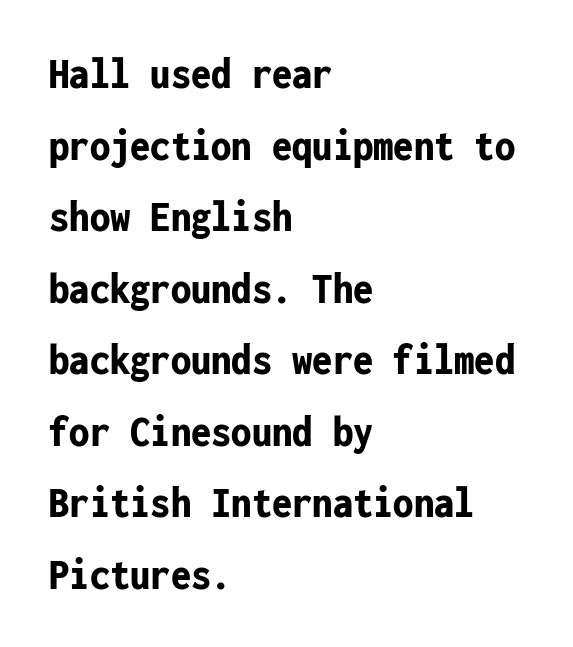
The image shows 45 px bold, condensed sans-serif type, upright, monospaced; set left-aligned, normal line spacing (1.59x), normal letter spacing, not underlined; low stroke contrast and a medium x-height.
